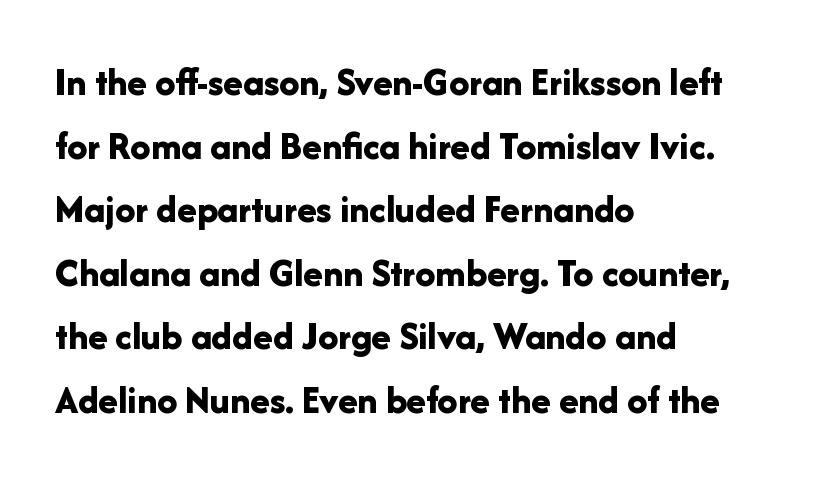
The image shows 40 px bold sans-serif type, upright; set left-aligned, normal line spacing (1.59x), normal letter spacing, not underlined; low stroke contrast and a medium x-height.
